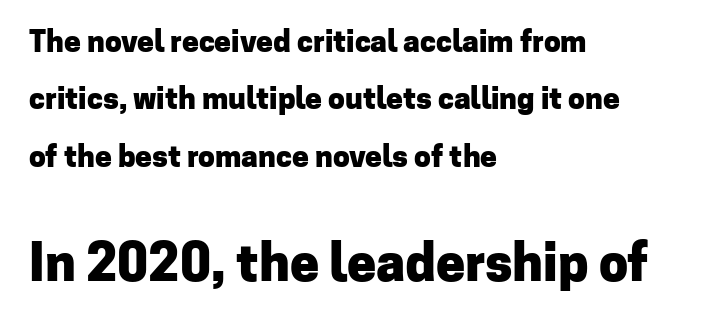
A sans-serif font was chosen for this passage. Descender tails drop into unmarked territory. No extra tracking has been applied to these lines. This layout puts the modest block above and the oversized block below. All the whitespace from short lines collects on the right.
